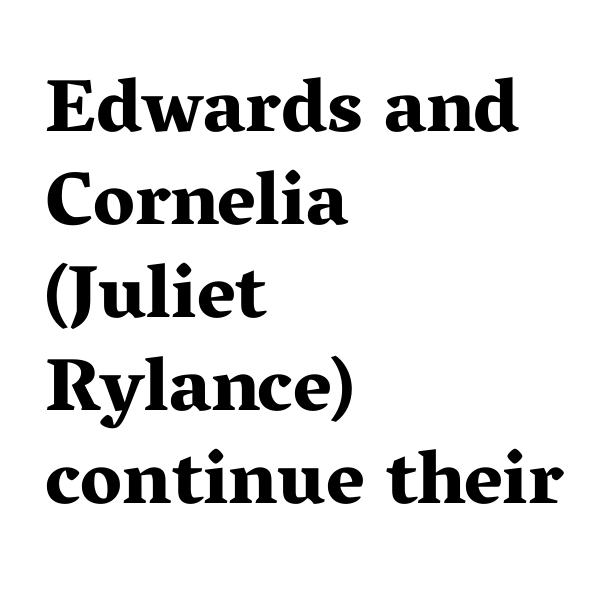
Q: Is the text bold? A: Yes.
Q: Is the text italic (slanted)? A: No, it is upright.
Q: Is the typeface a serif or a sans-serif typeface? A: Serif.
Q: Is the text underlined? A: No.
Q: How is the paragraph aligned? A: Left-aligned.
Q: Is the spacing between letters normal or unusually wide? A: Normal.
Q: Width (condensed, normal, or wide)? A: Wide.
Q: Stroke contrast? A: Medium.
Q: x-height? A: Medium.
Q: Monospaced? A: No.
